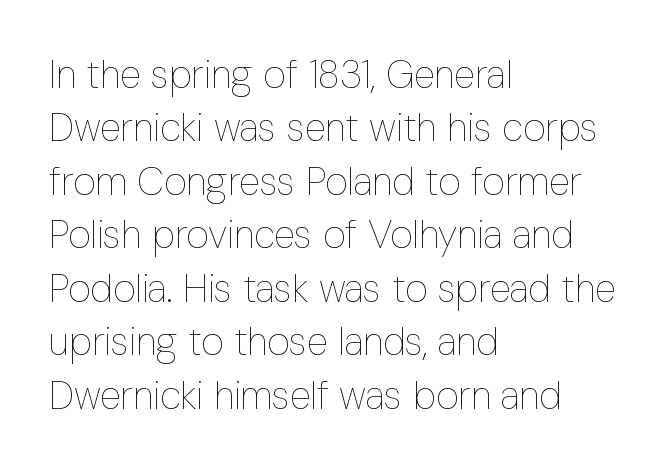
Q: Is the text bold? A: No.
Q: Is the text italic (slanted)? A: No, it is upright.
Q: Is the text underlined? A: No.
Q: How is the paragraph aligned? A: Left-aligned.
Q: Is the spacing between letters normal or unusually wide? A: Normal.
Q: Is the spacing between lines tight, normal or loose? A: Normal.
Q: Width (condensed, normal, or wide)? A: Condensed.
Q: Stroke contrast? A: Low.
Q: x-height? A: Medium.
Q: Monospaced? A: No.
